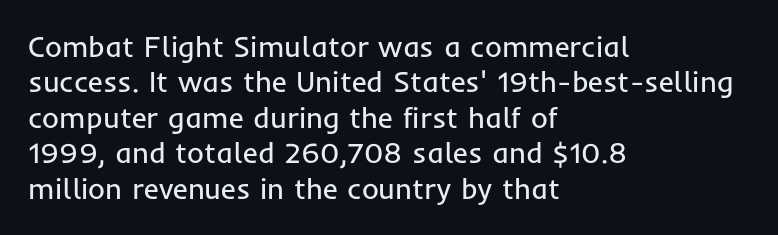
{"serif": "no", "italic": "no", "bold": "no", "weight": "regular", "width": "normal", "stroke_contrast": "low", "x_height": "medium", "monospaced": "no", "underline": "no", "align": "left", "line_spacing_ratio": 1.22, "letter_spacing": "normal", "letter_spacing_em": 0.0, "glyph_px": 29}
